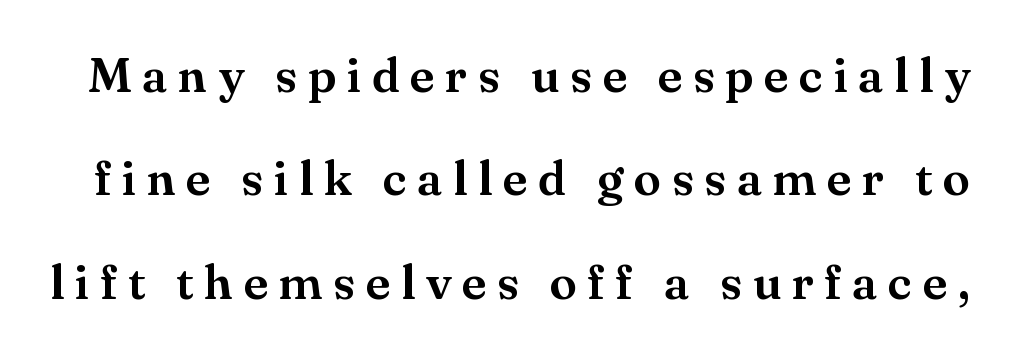
The face used here is rendered with a markedly widened letterfit. Unlike a clean sans, this face finishes its strokes with serifs. Ordinary non-slanted type is in use. How would I describe the line gaps? Wide and relaxed. Just letters on the line, the space beneath them empty.
